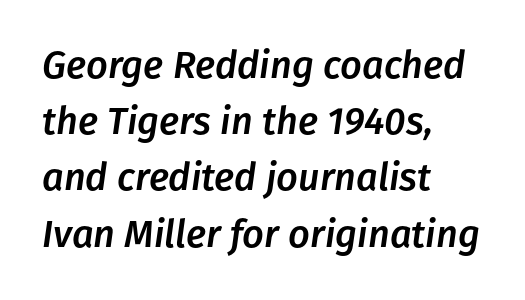
{"italic": "yes", "lean": "right", "slant_degrees": 8, "width": "normal", "stroke_contrast": "low", "x_height": "medium", "monospaced": "no", "underline": "no", "align": "left", "line_spacing": "normal", "line_spacing_ratio": 1.48, "letter_spacing": "normal", "letter_spacing_em": 0.0, "glyph_px": 38}
